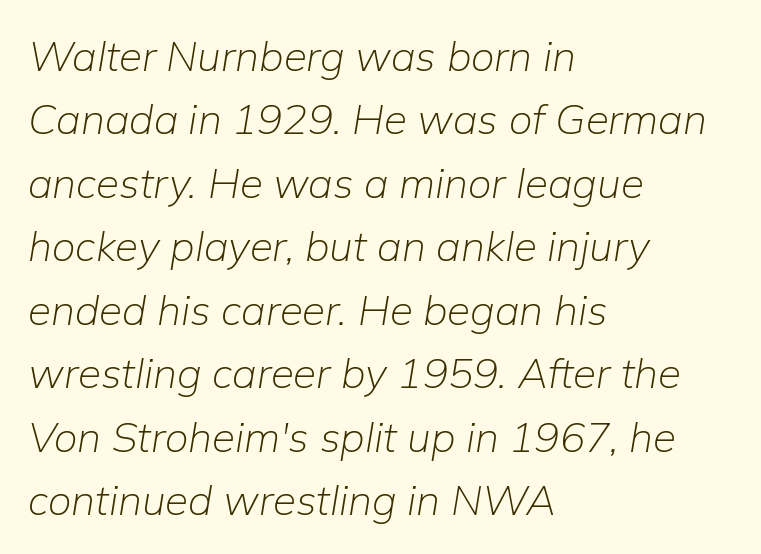
{"italic": "yes", "lean": "right", "slant_degrees": 9, "bold": "no", "weight": "light", "width": "normal", "stroke_contrast": "low", "x_height": "medium", "monospaced": "no", "underline": "no", "align": "left", "line_spacing": "normal", "line_spacing_ratio": 1.51, "letter_spacing": "normal", "letter_spacing_em": 0.0, "glyph_px": 42}
